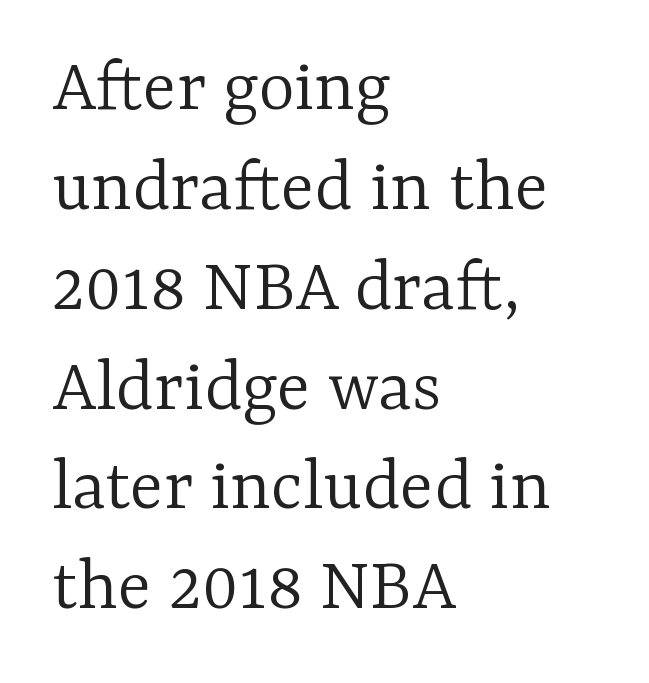
Q: Is the text bold? A: No.
Q: Is the text italic (slanted)? A: No, it is upright.
Q: Is the typeface a serif or a sans-serif typeface? A: Serif.
Q: Is the text underlined? A: No.
Q: How is the paragraph aligned? A: Left-aligned.
Q: Is the spacing between letters normal or unusually wide? A: Normal.
Q: Is the spacing between lines tight, normal or loose? A: Normal.
Q: Width (condensed, normal, or wide)? A: Normal.
Q: Stroke contrast? A: Low.
Q: x-height? A: Medium.
Q: Monospaced? A: No.
